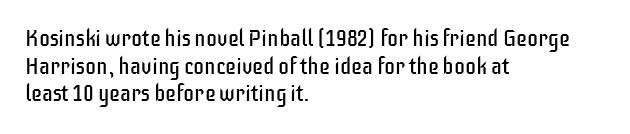
The typeface has the unassuming heft of standard copy or less. Vertical strokes here are truly vertical. A clean baseline with only descenders dipping below it. Default kerning and tracking; the words read as compact shapes.
